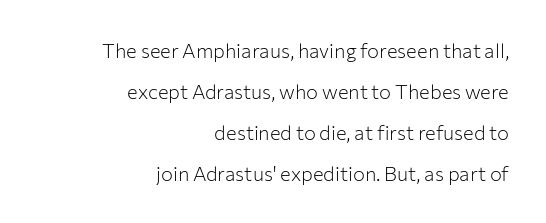
The image shows 20 px text type, upright; set right-aligned, loose line spacing (2.05x), normal letter spacing, not underlined.
